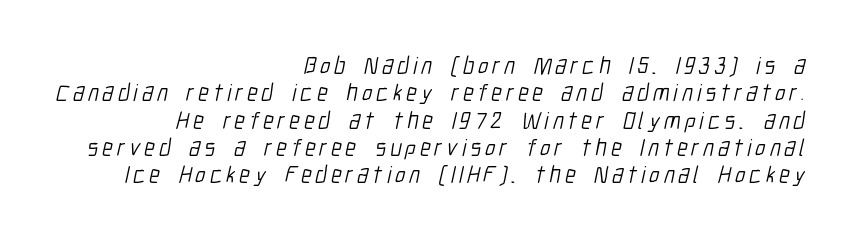
A flush-right, rag-left setting is used for this passage. Is this a heavy cut? Hardly; it is regular or lighter. The lines are packed closely together with very little leading. Check the space under the baseline: it is left empty.
